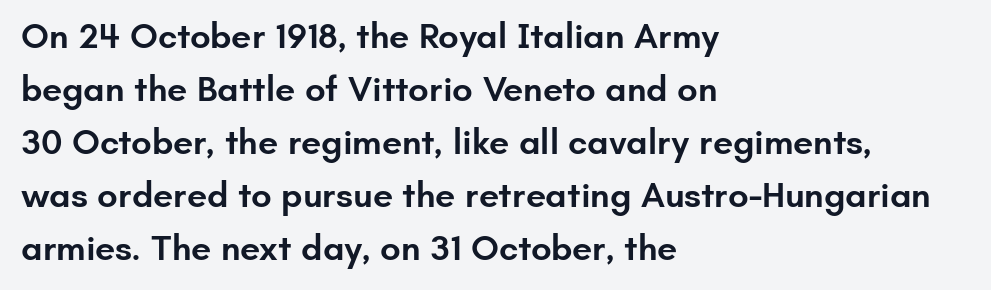
{"serif": "no", "italic": "no", "bold": "semi", "weight": "semibold", "width": "normal", "stroke_contrast": "low", "x_height": "small", "monospaced": "no", "underline": "no", "align": "left", "line_spacing": "normal", "line_spacing_ratio": 1.47, "letter_spacing": "normal", "letter_spacing_em": 0.0, "glyph_px": 36}
